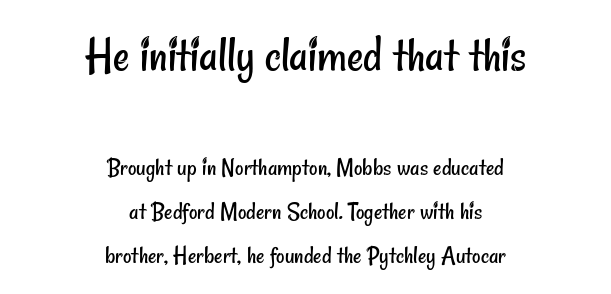
The image shows 51 px regular-weight, condensed sans-serif type; set centered, normal line spacing (1.69x), normal letter spacing, not underlined; the first (top) block is 1.96x larger; low stroke contrast and a small x-height.
